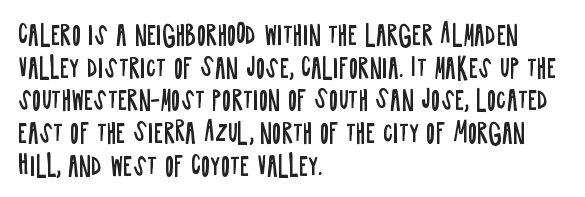
The image shows 25 px text type, upright; set left-aligned, normal line spacing (1.31x), normal letter spacing, not underlined.
